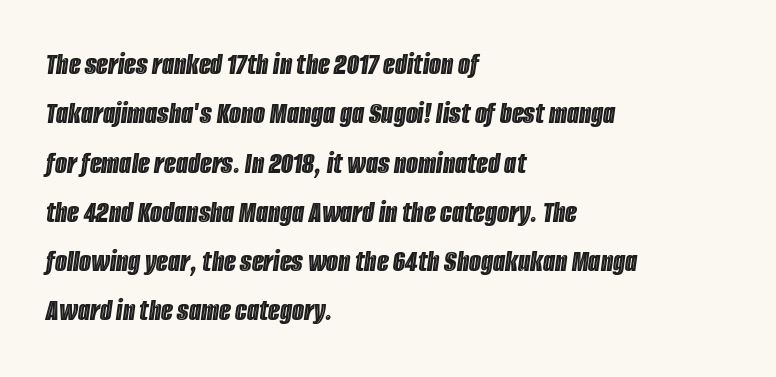
Q: Is the text italic (slanted)? A: Yes, it leans right by about 8 degrees.
Q: Is the text underlined? A: No.
Q: How is the paragraph aligned? A: Left-aligned.
Q: Is the spacing between letters normal or unusually wide? A: Normal.
Q: Is the spacing between lines tight, normal or loose? A: Normal.
Q: Width (condensed, normal, or wide)? A: Condensed.
Q: x-height? A: Large.
Q: Monospaced? A: No.
